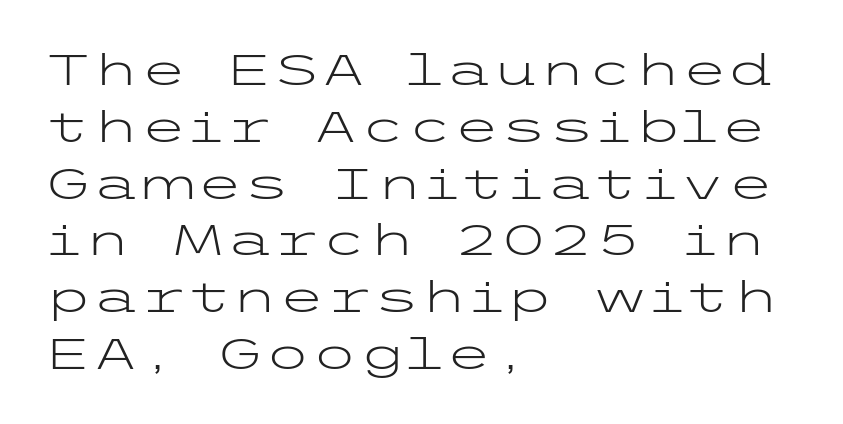
Unbolded letterforms with no extra heft. Teacher's note: observe the even left margin — that is flush-left alignment. Nobody touched the tracking dial on this one. A typesetter would label this face a sans. Is there much room between lines? A standard amount, neither cramped nor airy.
